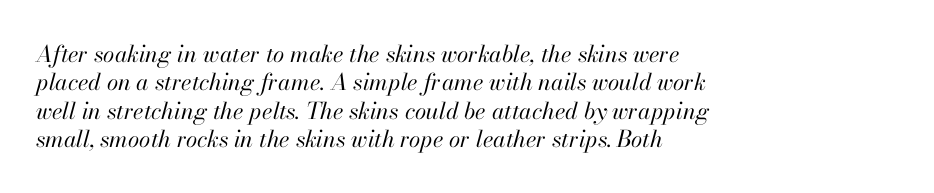
{"italic": "yes", "lean": "right", "slant_degrees": 13, "bold": "no", "underline": "no", "align": "left", "line_spacing_ratio": 1.23, "letter_spacing": "normal", "letter_spacing_em": 0.0, "glyph_px": 23}
